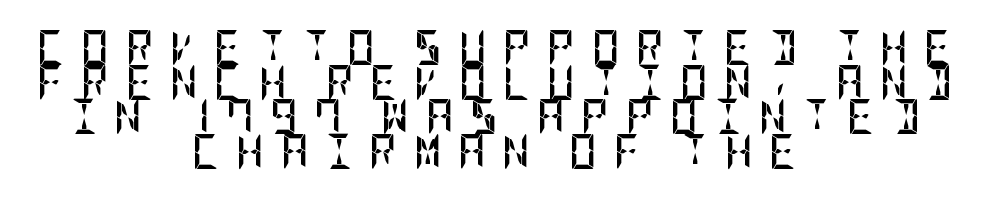
Any mark beneath the type? The region is blank. Compared with typical body copy, the letter spacing here is much looser. Cramped leading. This rendering uses center alignment, leaving both contours irregular but symmetric. I'd call this a sans setting — the letters go barefoot. Every stem runs plumb, perpendicular to the baseline.
